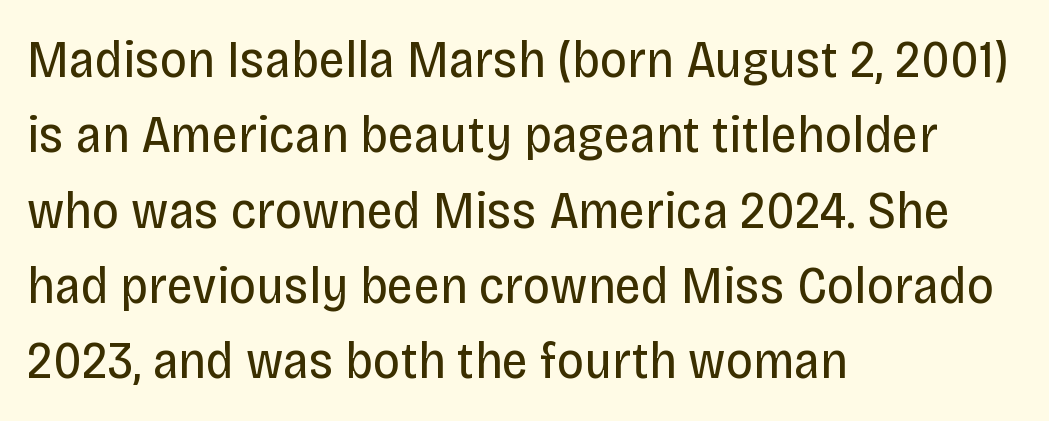
The image shows 53 px regular-weight, condensed sans-serif type, upright; set left-aligned, normal line spacing (1.42x), normal letter spacing, not underlined; low stroke contrast and a large x-height.
